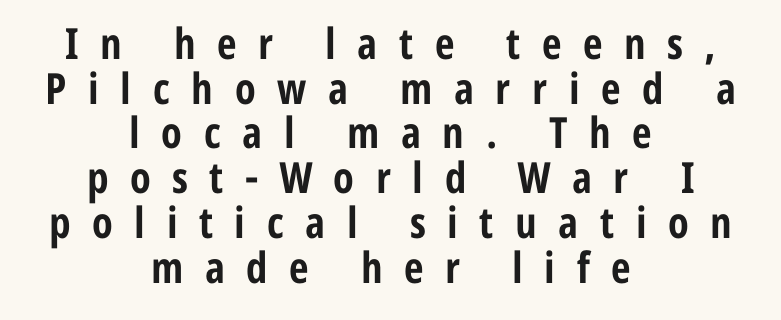
{"serif": "no", "italic": "no", "bold": "yes", "weight": "bold", "width": "condensed", "stroke_contrast": "low", "x_height": "medium", "monospaced": "no", "underline": "no", "align": "center", "line_spacing": "tight", "line_spacing_ratio": 1.04, "letter_spacing": "wide", "letter_spacing_em": 0.5, "glyph_px": 43}
